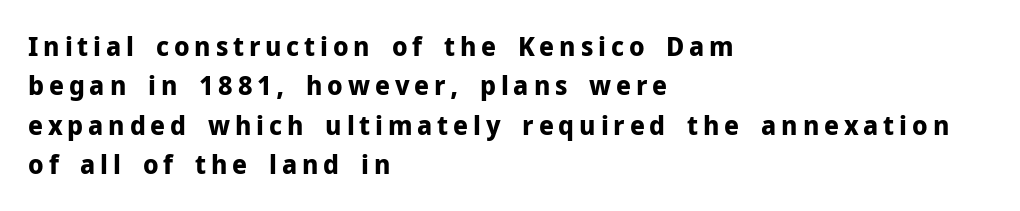
The ragged edge is on the right, which tells us the setting is flush left. Upright lettering throughout. The area under the type is left untouched. Is there much room between lines? A standard amount, neither cramped nor airy.
